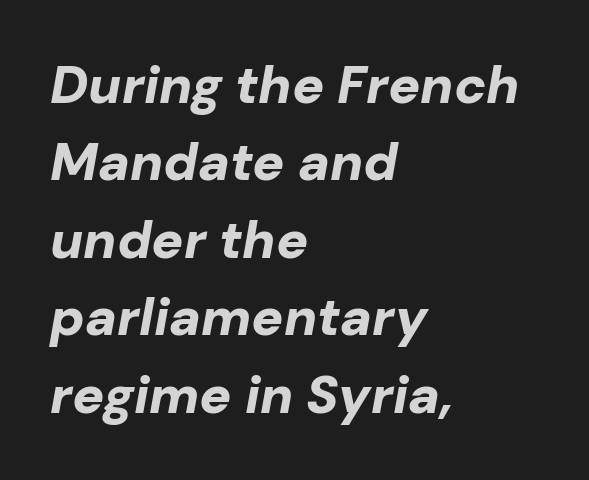
Q: Is the text bold? A: Yes.
Q: Is the text italic (slanted)? A: Yes, it leans right by about 10 degrees.
Q: Is the text underlined? A: No.
Q: How is the paragraph aligned? A: Left-aligned.
Q: Is the spacing between letters normal or unusually wide? A: Normal.
Q: Is the spacing between lines tight, normal or loose? A: Normal.
Q: Width (condensed, normal, or wide)? A: Normal.
Q: Stroke contrast? A: Low.
Q: x-height? A: Medium.
Q: Monospaced? A: No.
